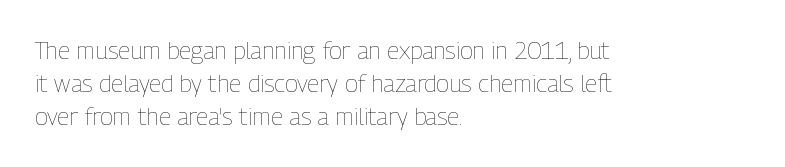
{"italic": "no", "bold": "no", "underline": "no", "align": "left", "line_spacing": "normal", "line_spacing_ratio": 1.38, "letter_spacing": "normal", "letter_spacing_em": 0.0, "glyph_px": 24}
